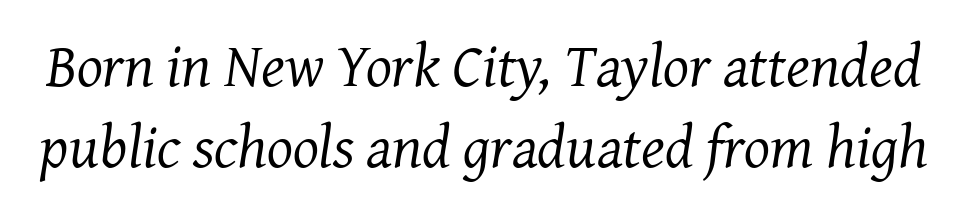
Q: Is the text bold? A: No.
Q: Is the text italic (slanted)? A: Yes, it leans right by about 8 degrees.
Q: Is the typeface a serif or a sans-serif typeface? A: Serif.
Q: Is the text underlined? A: No.
Q: Is the spacing between letters normal or unusually wide? A: Normal.
Q: Is the spacing between lines tight, normal or loose? A: Normal.
Q: Width (condensed, normal, or wide)? A: Normal.
Q: Stroke contrast? A: Medium.
Q: x-height? A: Medium.
Q: Monospaced? A: No.
